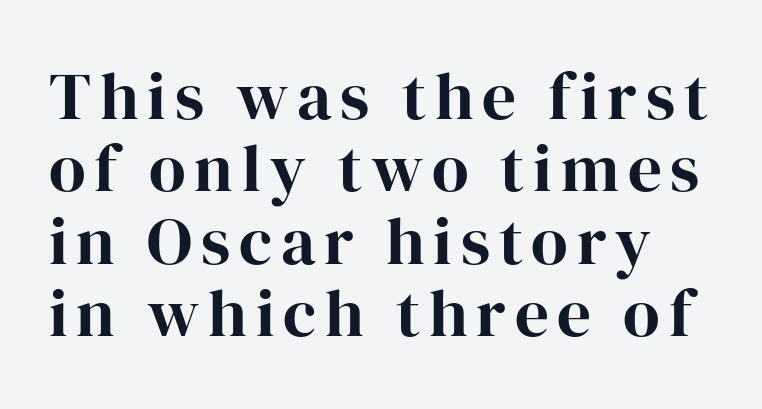
The image shows 67 px serif type, upright; set tight line spacing (1.08x), not underlined; high stroke contrast and a medium x-height.
